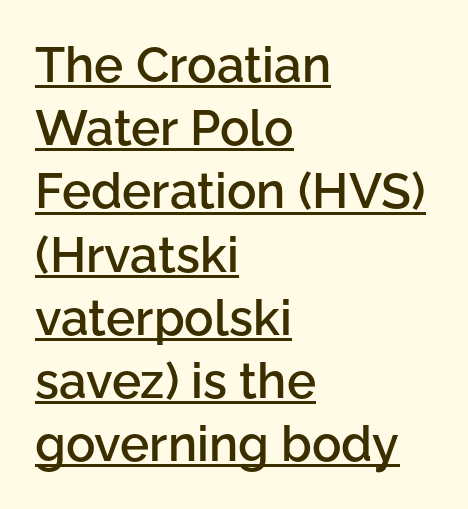
{"serif": "no", "italic": "no", "bold": "semi", "weight": "semibold", "width": "normal", "stroke_contrast": "low", "x_height": "medium", "monospaced": "no", "underline": "yes", "align": "left", "line_spacing": "normal", "line_spacing_ratio": 1.29, "letter_spacing": "normal", "letter_spacing_em": 0.0, "glyph_px": 49}
